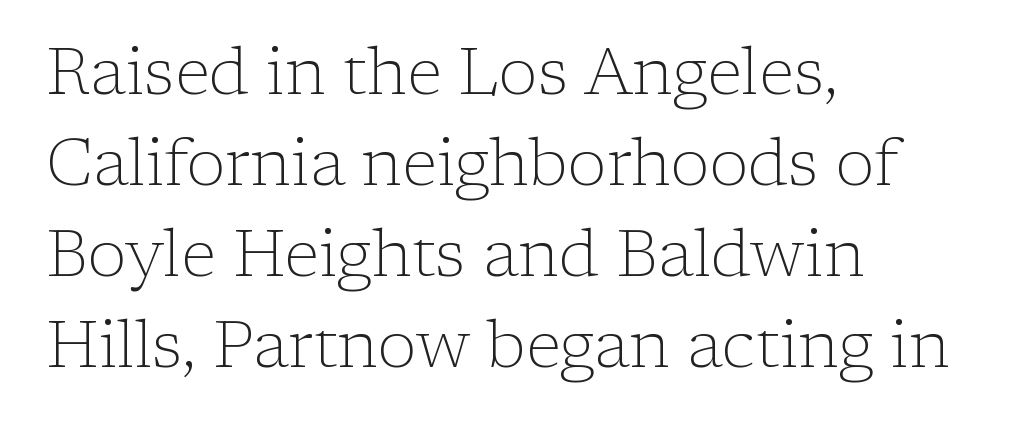
Q: Is the text bold? A: No.
Q: Is the text italic (slanted)? A: No, it is upright.
Q: Is the typeface a serif or a sans-serif typeface? A: Serif.
Q: Is the text underlined? A: No.
Q: How is the paragraph aligned? A: Left-aligned.
Q: Is the spacing between letters normal or unusually wide? A: Normal.
Q: Is the spacing between lines tight, normal or loose? A: Normal.
Q: Width (condensed, normal, or wide)? A: Normal.
Q: Stroke contrast? A: Low.
Q: x-height? A: Medium.
Q: Monospaced? A: No.
